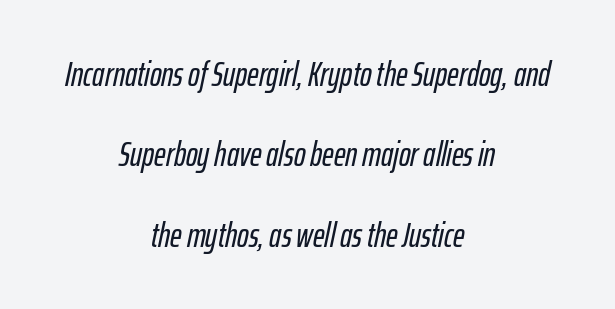
{"italic": "yes", "lean": "right", "slant_degrees": 12, "width": "condensed", "stroke_contrast": "low", "x_height": "medium", "monospaced": "no", "underline": "no", "align": "center", "line_spacing": "loose", "line_spacing_ratio": 2.3, "letter_spacing": "normal", "letter_spacing_em": 0.0, "glyph_px": 35}
